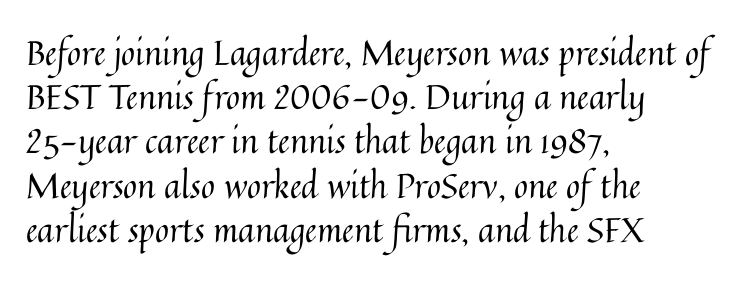
Q: Is the text bold? A: No.
Q: Is the text underlined? A: No.
Q: How is the paragraph aligned? A: Left-aligned.
Q: Is the spacing between letters normal or unusually wide? A: Normal.
Q: Is the spacing between lines tight, normal or loose? A: Normal.
Q: Width (condensed, normal, or wide)? A: Normal.
Q: Stroke contrast? A: Medium.
Q: x-height? A: Medium.
Q: Monospaced? A: No.
